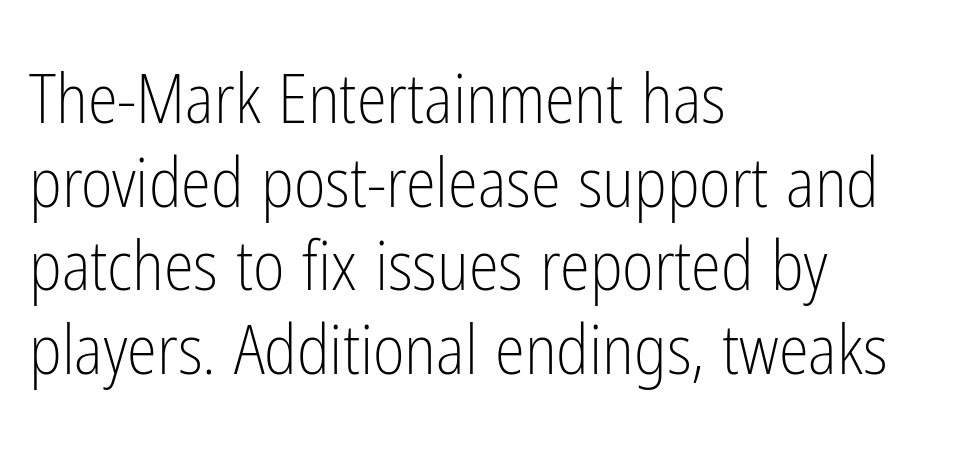
Varying glyph widths throughout — classic text-font behaviour. This sample is left-justified, so line endings fall wherever the words run out. On a weight scale, this lands at 450 or below. The zone under the glyphs is completely vacant. Every character sits straight up, as roman type does. Are there feet on the stems? There aren't — it's a sans.
